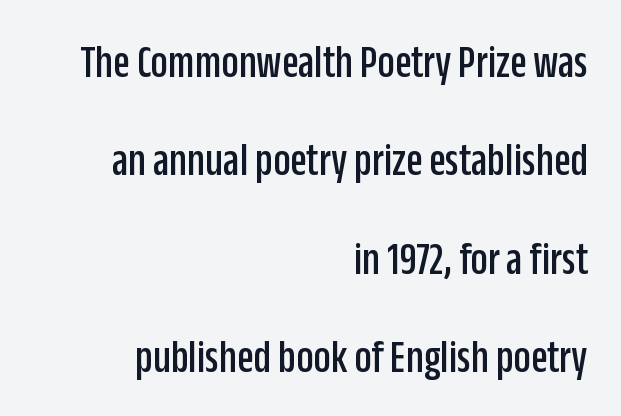
The image shows 48 px condensed sans-serif type, upright; set right-aligned, loose line spacing (2.05x), normal letter spacing, not underlined; low stroke contrast and a large x-height.
